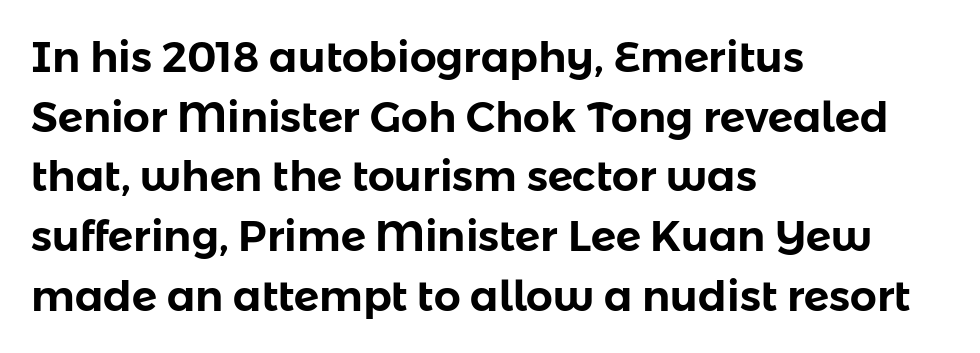
Stroke terminals: plain, sans-serif. Which margin do the lines hug? The left one — the right edge is uneven. Beneath every word, the page is bare. The passage shown is typed in a proportional face where columns would drift. Honestly, the letter spacing is just normal — you wouldn't notice it.
